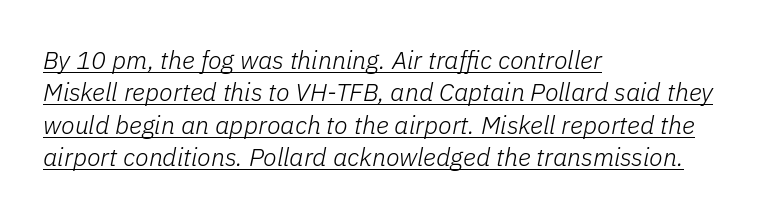
{"italic": "yes", "lean": "right", "slant_degrees": 11, "bold": "no", "underline": "yes", "align": "left", "line_spacing": "normal", "line_spacing_ratio": 1.3, "letter_spacing": "normal", "letter_spacing_em": 0.0, "glyph_px": 25}
